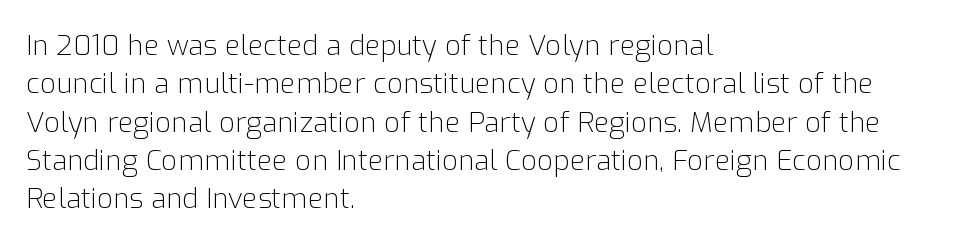
The image shows 28 px light sans-serif type, upright; set left-aligned, normal line spacing (1.37x), normal letter spacing, not underlined; low stroke contrast and a medium x-height.
